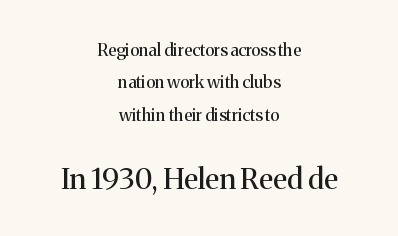
The image shows 29 px regular-weight serif type, upright; set centered, loose line spacing (1.91x), normal letter spacing, not underlined; the second (bottom) block is 1.71x larger; medium stroke contrast and a medium x-height.
